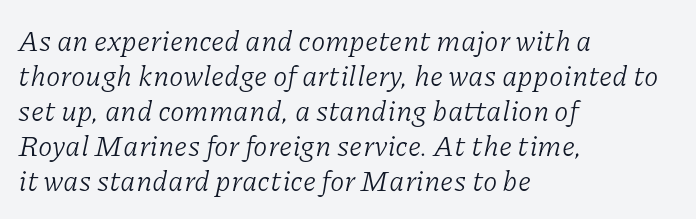
{"serif": "yes", "italic": "yes", "lean": "right", "slant_degrees": 11, "bold": "no", "weight": "light", "width": "normal", "stroke_contrast": "low", "x_height": "medium", "monospaced": "no", "underline": "no", "align": "left", "line_spacing_ratio": 1.21, "letter_spacing": "normal", "letter_spacing_em": 0.0, "glyph_px": 29}
